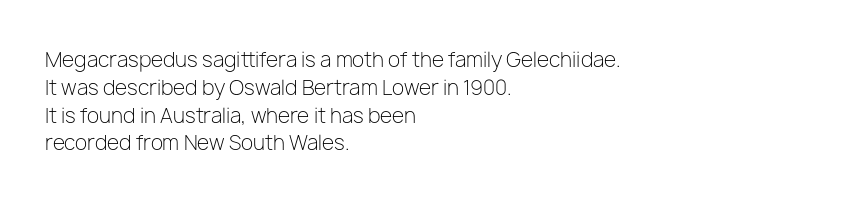
Q: Is the text bold? A: No.
Q: Is the text italic (slanted)? A: No, it is upright.
Q: Is the text underlined? A: No.
Q: How is the paragraph aligned? A: Left-aligned.
Q: Is the spacing between letters normal or unusually wide? A: Normal.
Q: Is the spacing between lines tight, normal or loose? A: Normal.
